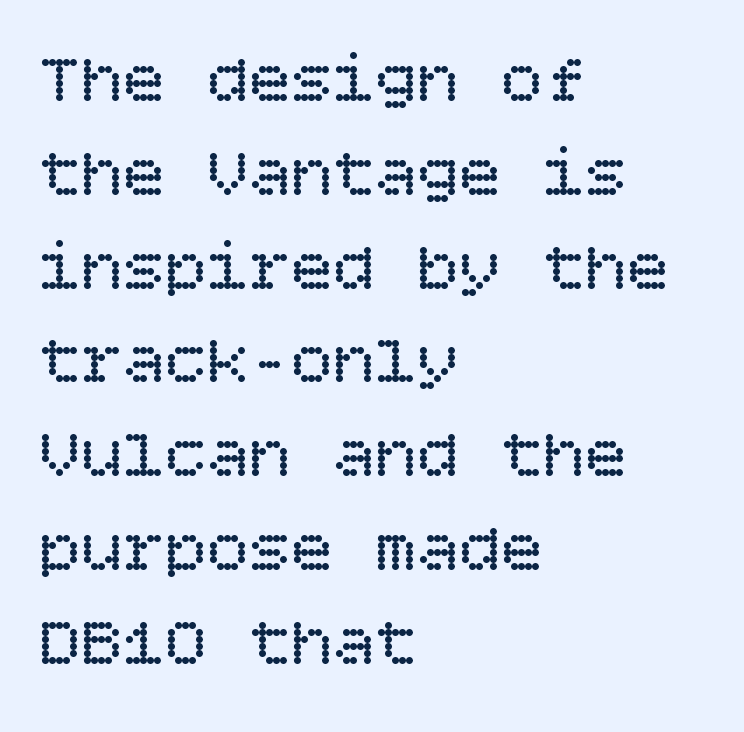
The image shows 70 px regular-weight type, upright; set left-aligned, normal line spacing (1.34x), normal letter spacing, not underlined; low stroke contrast and a large x-height.
